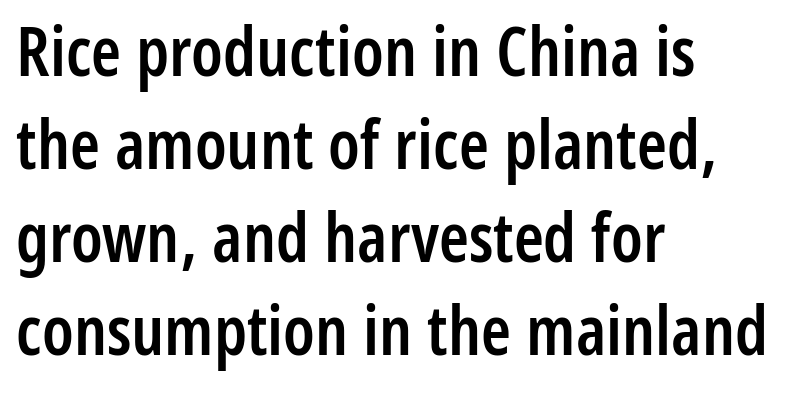
{"serif": "no", "italic": "no", "bold": "semi", "weight": "semibold", "width": "condensed", "stroke_contrast": "low", "x_height": "medium", "monospaced": "no", "underline": "no", "align": "left", "line_spacing": "normal", "line_spacing_ratio": 1.37, "letter_spacing": "normal", "letter_spacing_em": 0.0, "glyph_px": 68}
